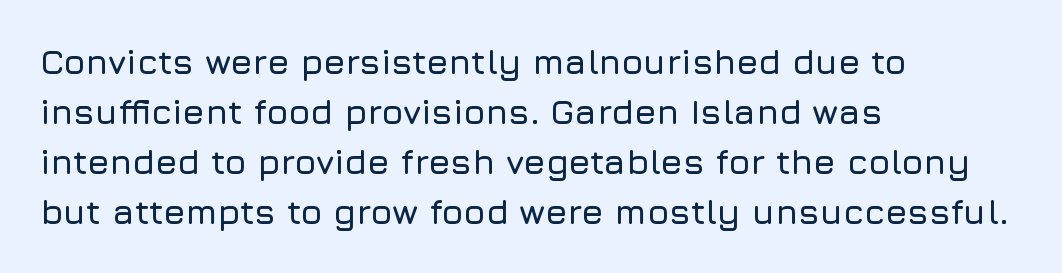
{"serif": "no", "italic": "no", "width": "normal", "stroke_contrast": "low", "x_height": "medium", "monospaced": "no", "underline": "no", "align": "left", "line_spacing": "normal", "line_spacing_ratio": 1.43, "letter_spacing": "normal", "letter_spacing_em": 0.0, "glyph_px": 35}
